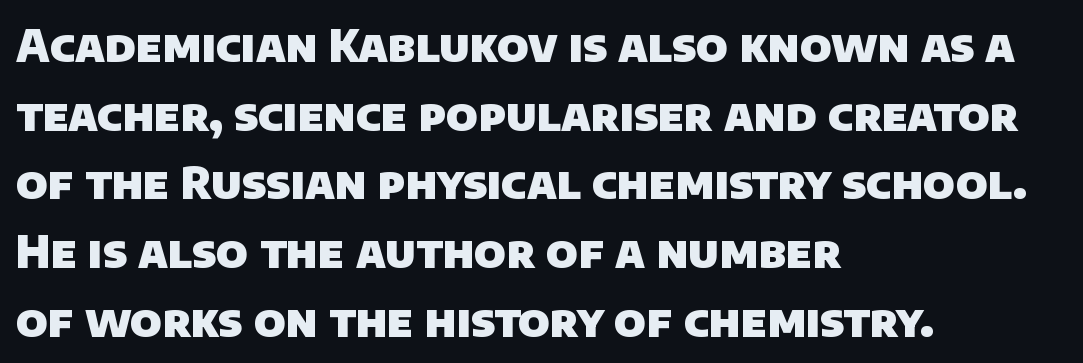
{"serif": "no", "bold": "yes", "weight": "heavy", "width": "normal", "stroke_contrast": "low", "x_height": "large", "monospaced": "no", "underline": "no", "align": "left", "line_spacing": "normal", "line_spacing_ratio": 1.56, "letter_spacing": "normal", "letter_spacing_em": 0.0, "glyph_px": 44}
